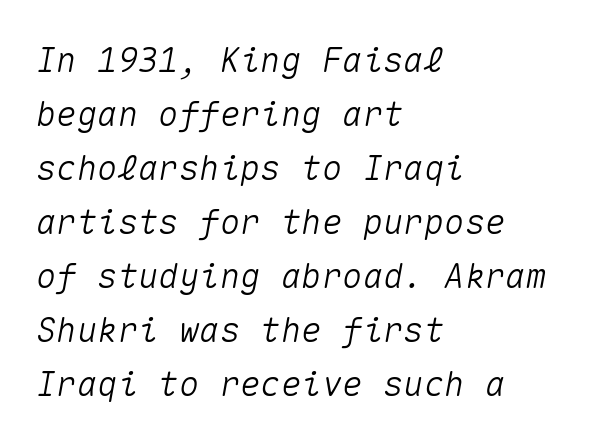
{"italic": "yes", "lean": "right", "slant_degrees": 10, "width": "normal", "stroke_contrast": "medium", "x_height": "medium", "monospaced": "yes", "underline": "no", "align": "left", "line_spacing": "normal", "line_spacing_ratio": 1.59, "letter_spacing": "normal", "letter_spacing_em": 0.0, "glyph_px": 34}
